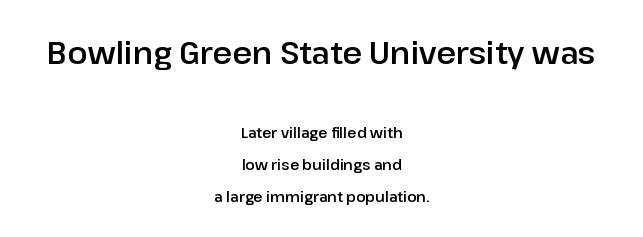
The image shows 30 px sans-serif type, upright; set centered, loose line spacing (2.27x), normal letter spacing, not underlined; the first (top) block is 2.14x larger; low stroke contrast and a medium x-height.
